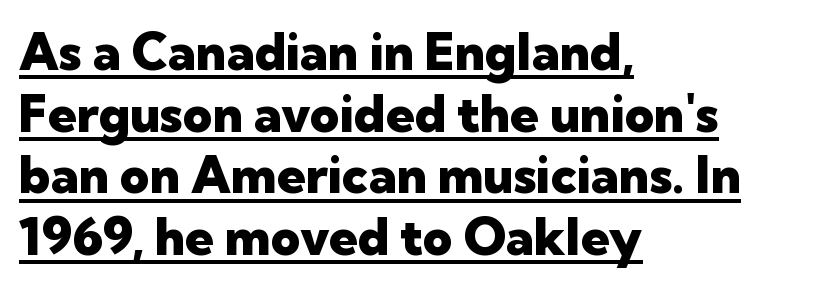
Q: Is the text bold? A: Yes.
Q: Is the text italic (slanted)? A: No, it is upright.
Q: Is the typeface a serif or a sans-serif typeface? A: Sans-serif.
Q: Is the text underlined? A: Yes.
Q: How is the paragraph aligned? A: Left-aligned.
Q: Is the spacing between letters normal or unusually wide? A: Normal.
Q: Width (condensed, normal, or wide)? A: Normal.
Q: Stroke contrast? A: Low.
Q: x-height? A: Medium.
Q: Monospaced? A: No.
